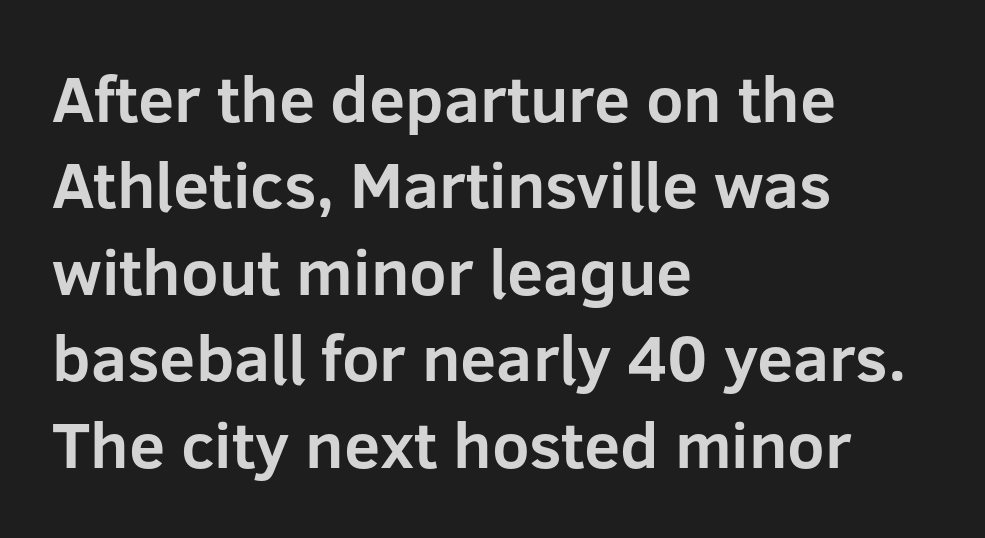
{"serif": "no", "italic": "no", "bold": "yes", "weight": "bold", "width": "normal", "stroke_contrast": "low", "x_height": "medium", "monospaced": "no", "underline": "no", "align": "left", "line_spacing": "normal", "line_spacing_ratio": 1.33, "letter_spacing": "normal", "letter_spacing_em": 0.0, "glyph_px": 65}
